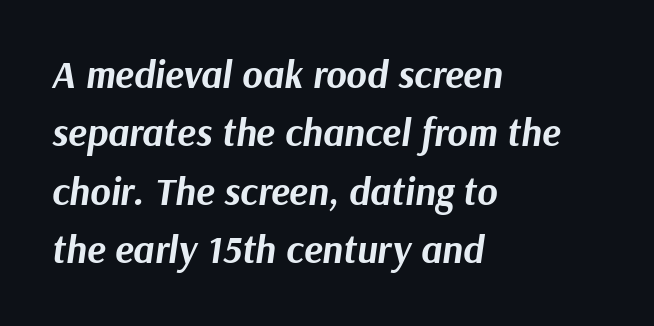
Q: Is the text bold? A: Yes.
Q: Is the text italic (slanted)? A: Yes, it leans right by about 9 degrees.
Q: Is the text underlined? A: No.
Q: How is the paragraph aligned? A: Left-aligned.
Q: Is the spacing between letters normal or unusually wide? A: Normal.
Q: Is the spacing between lines tight, normal or loose? A: Normal.
Q: Width (condensed, normal, or wide)? A: Normal.
Q: Stroke contrast? A: Medium.
Q: x-height? A: Medium.
Q: Monospaced? A: No.
